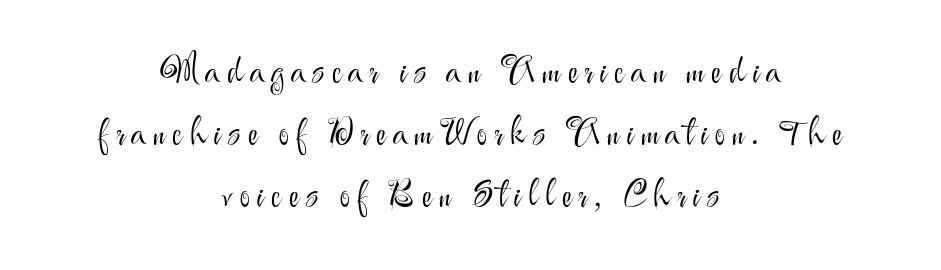
{"serif": "no", "bold": "no", "weight": "light", "width": "normal", "stroke_contrast": "medium", "x_height": "small", "monospaced": "no", "underline": "no", "align": "center", "line_spacing_ratio": 1.72, "glyph_px": 36}
